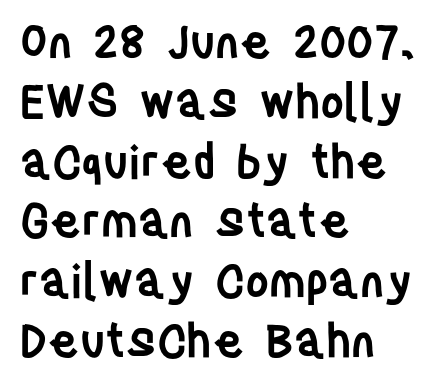
Set as a demibold, roughly 600 on the weight scale. Regarding serifs, this sample does without them. Do the characters align in a grid? No, the font is proportional. Every row of glyphs begins at an identical x-position on the left. The foot of each line stays bare and open.
